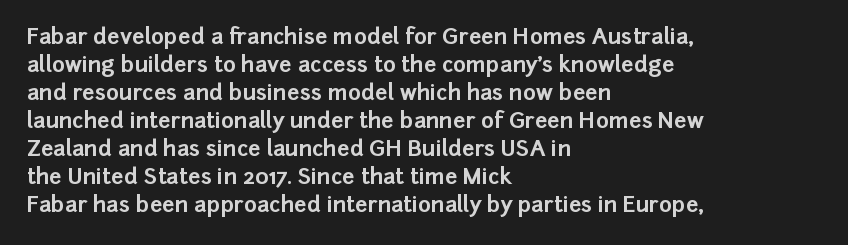
The axis of the letterforms is exactly vertical. Leftover space on each line is placed entirely after the last word. Each row of text sits above clean, open space. Students, note that the glyphs here touch the page at normal intervals.
